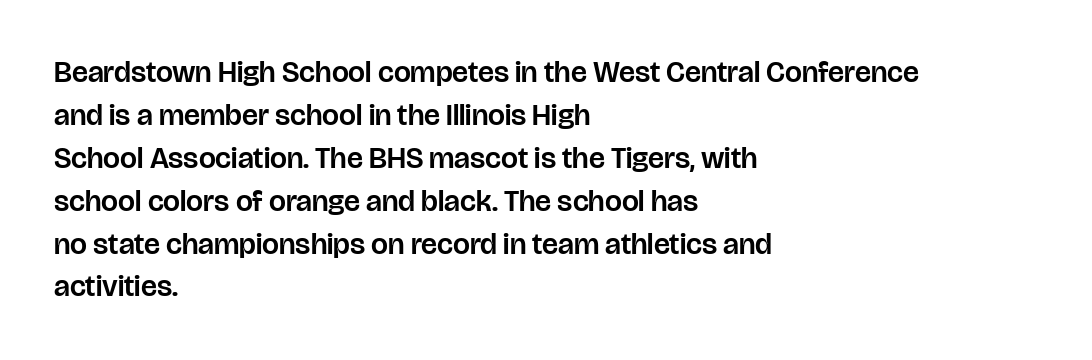
The image shows 30 px sans-serif type, upright; set left-aligned, normal line spacing (1.43x), normal letter spacing, not underlined; low stroke contrast and a large x-height.
